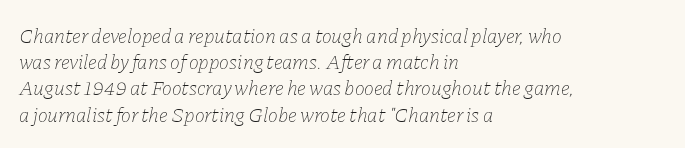
Q: Is the text bold? A: No.
Q: Is the text italic (slanted)? A: Yes, it leans right by about 11 degrees.
Q: Is the text underlined? A: No.
Q: How is the paragraph aligned? A: Left-aligned.
Q: Is the spacing between letters normal or unusually wide? A: Normal.
Q: Is the spacing between lines tight, normal or loose? A: Normal.
